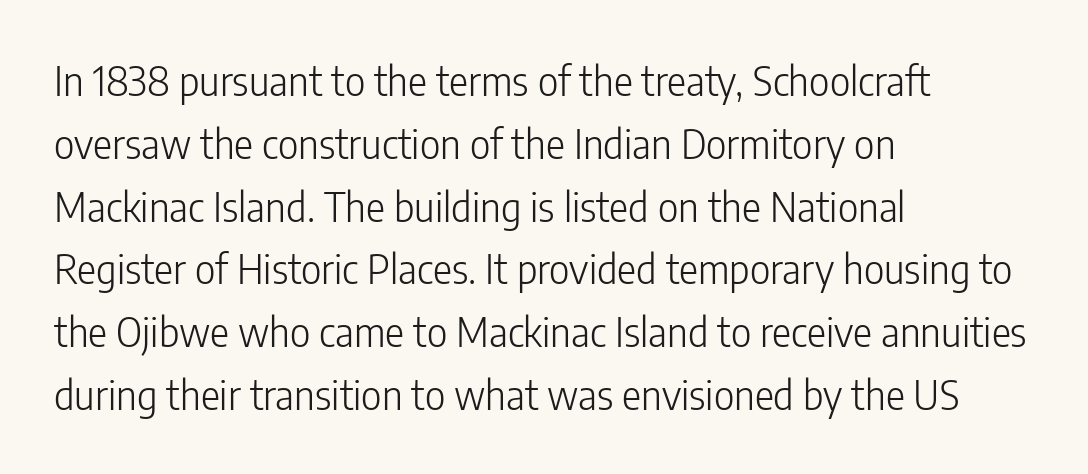
Is the letter spacing exaggerated? No — it looks like the ordinary default. You could not count columns in this text — the font is proportionally spaced. The rag falls on the right side of this text block. This sample uses a sans-serif face.
